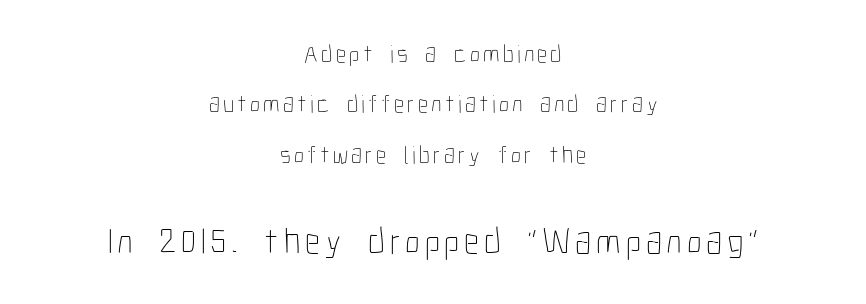
{"italic": "no", "bold": "no", "weight": "thin", "width": "condensed", "stroke_contrast": "low", "x_height": "medium", "monospaced": "no", "underline": "no", "align": "center", "line_spacing": "loose", "line_spacing_ratio": 2.02, "larger_block": "second", "size_ratio": 1.48, "glyph_px": 37}
